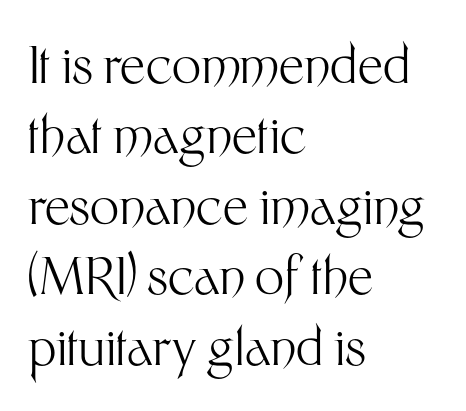
The image shows 51 px light sans-serif type, upright; set left-aligned, normal line spacing (1.38x), normal letter spacing, not underlined; medium stroke contrast and a medium x-height.
